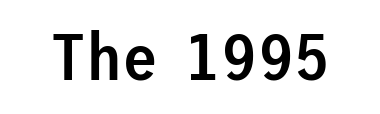
The letterforms sit shoulder to shoulder at normal distance. Typographically, this falls in the sans-serif category. A bare baseline throughout the passage. Strokes here are thickened, but only to semibold level.
